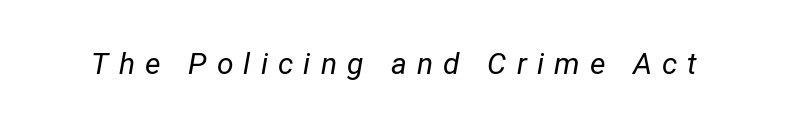
{"italic": "yes", "lean": "right", "slant_degrees": 12, "bold": "no", "weight": "regular", "width": "condensed", "stroke_contrast": "low", "x_height": "medium", "monospaced": "no", "underline": "no", "letter_spacing": "wide", "letter_spacing_em": 0.34, "glyph_px": 30}
